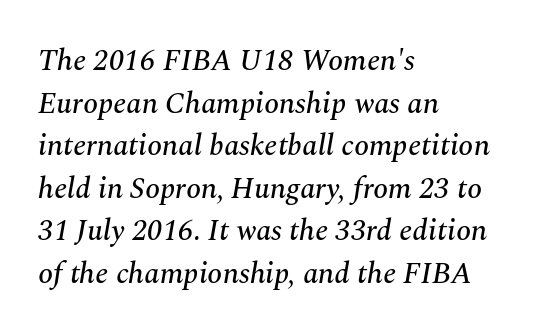
The image shows 30 px serif type, italic (leaning right); set left-aligned, normal line spacing (1.42x), normal letter spacing, not underlined; medium stroke contrast and a medium x-height.
